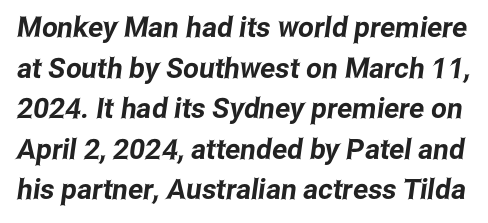
The image shows 28 px condensed sans-serif type; set normal line spacing (1.45x), normal letter spacing, not underlined; low stroke contrast and a medium x-height.
